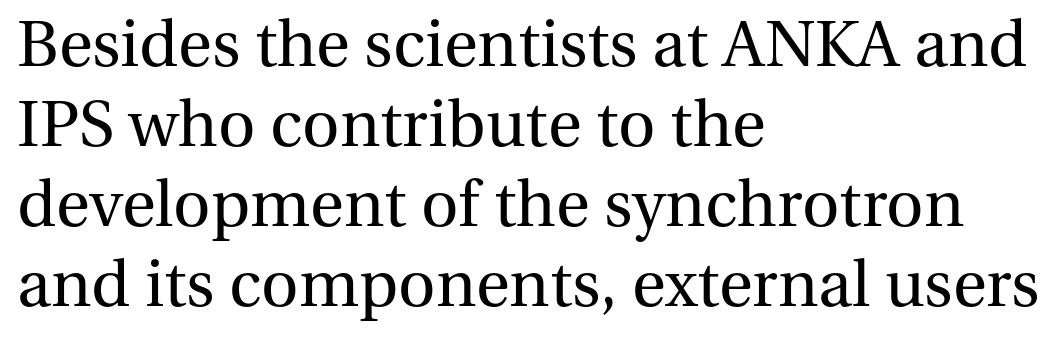
Q: Is the text bold? A: No.
Q: Is the text italic (slanted)? A: No, it is upright.
Q: Is the typeface a serif or a sans-serif typeface? A: Serif.
Q: Is the text underlined? A: No.
Q: How is the paragraph aligned? A: Left-aligned.
Q: Is the spacing between letters normal or unusually wide? A: Normal.
Q: Width (condensed, normal, or wide)? A: Normal.
Q: Stroke contrast? A: Medium.
Q: x-height? A: Medium.
Q: Monospaced? A: No.
